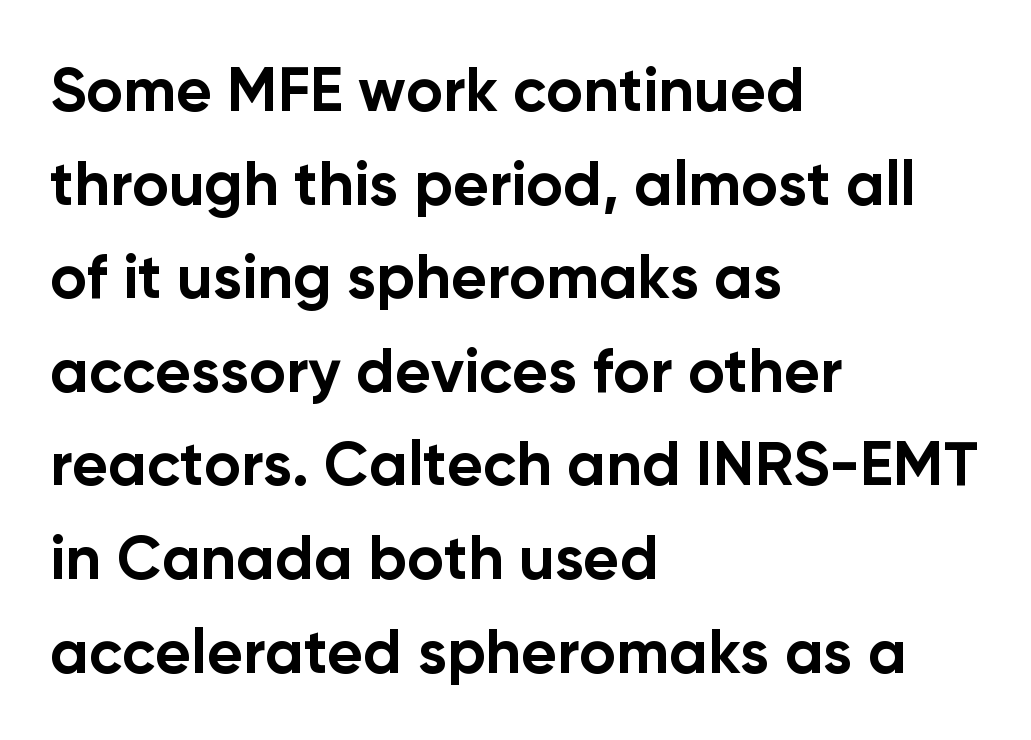
Font category for this specimen: sans-serif. The zone under the glyphs is completely vacant. Casual observation: everything's shoved over to the left. A dark, heavy texture on the line: the type is bold. What's the leading like? Ordinary, nothing unusual.
